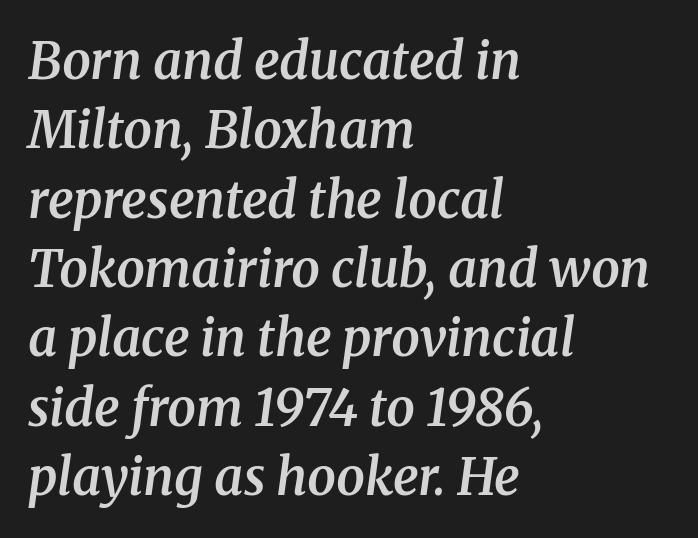
The image shows 51 px semibold serif type, italic (leaning right); set left-aligned, normal line spacing (1.36x), normal letter spacing, not underlined; medium stroke contrast and a medium x-height.
